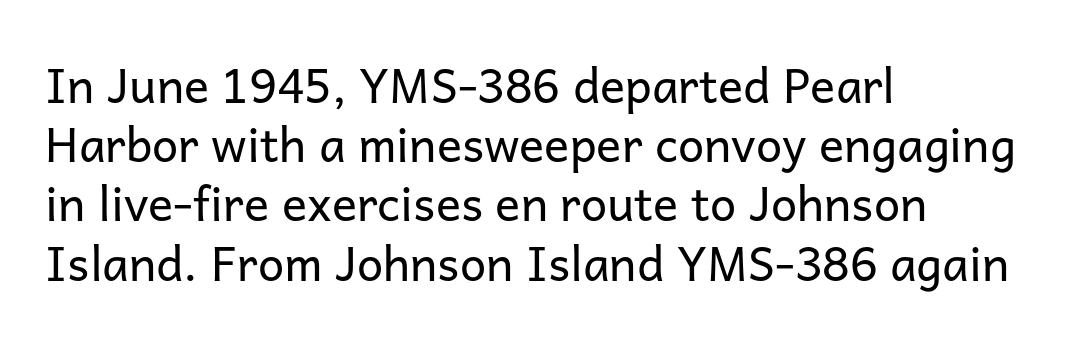
Q: Is the text bold? A: No.
Q: Is the text italic (slanted)? A: No, it is upright.
Q: Is the typeface a serif or a sans-serif typeface? A: Sans-serif.
Q: Is the text underlined? A: No.
Q: How is the paragraph aligned? A: Left-aligned.
Q: Is the spacing between letters normal or unusually wide? A: Normal.
Q: Is the spacing between lines tight, normal or loose? A: Normal.
Q: Width (condensed, normal, or wide)? A: Normal.
Q: Stroke contrast? A: Low.
Q: x-height? A: Medium.
Q: Monospaced? A: No.
